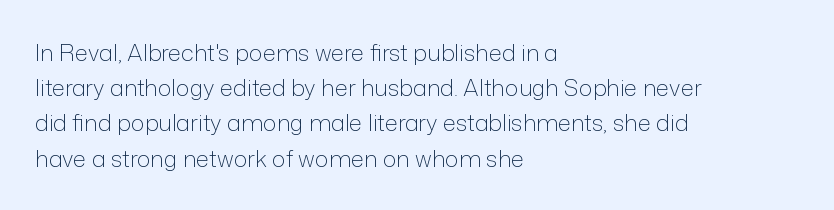
A typesetter would call this leading conventional body-copy spacing. Casual observation: everything's shoved over to the left. Counters stay open thanks to moderate or lighter strokes. The lettering stays uniformly vertical, giving the passage a roman look. No extra tracking has been applied to these lines. The gap between lines stays unmarked.
